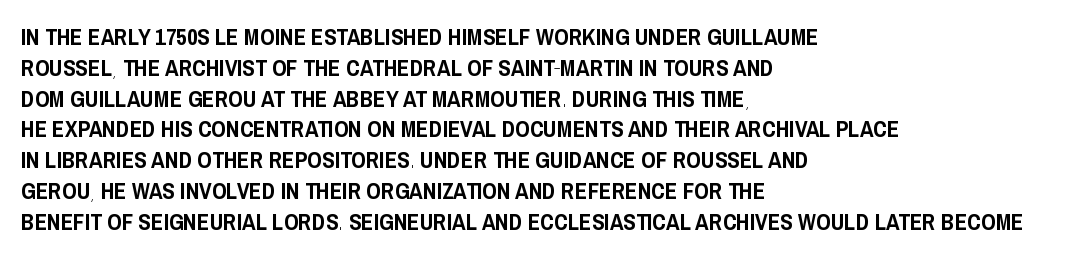
{"italic": "no", "underline": "no", "align": "left", "line_spacing": "normal", "line_spacing_ratio": 1.34, "letter_spacing": "normal", "letter_spacing_em": 0.0, "glyph_px": 23}
